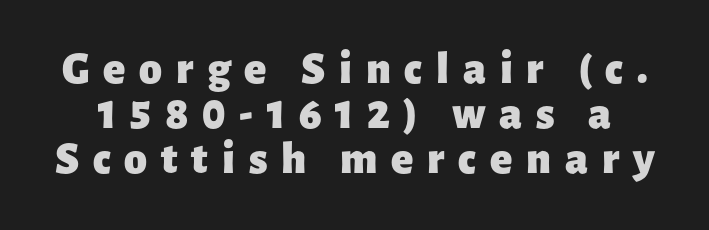
Q: Is the text bold? A: Yes.
Q: Is the text italic (slanted)? A: No, it is upright.
Q: Is the typeface a serif or a sans-serif typeface? A: Sans-serif.
Q: Is the text underlined? A: No.
Q: Is the spacing between letters normal or unusually wide? A: Unusually wide.
Q: Is the spacing between lines tight, normal or loose? A: Tight.
Q: Width (condensed, normal, or wide)? A: Normal.
Q: Stroke contrast? A: Low.
Q: x-height? A: Medium.
Q: Monospaced? A: No.
